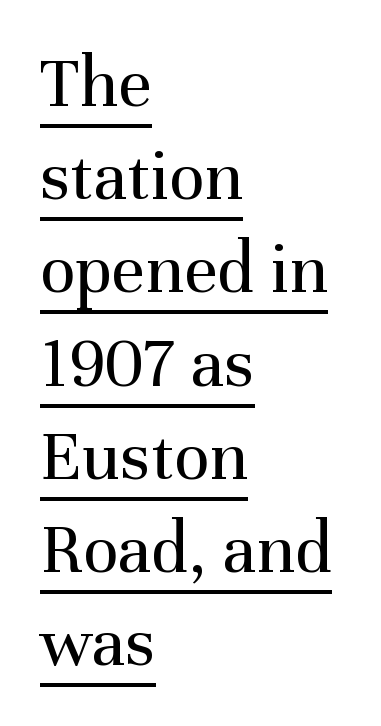
Q: Is the text bold? A: No.
Q: Is the text italic (slanted)? A: No, it is upright.
Q: Is the typeface a serif or a sans-serif typeface? A: Serif.
Q: Is the text underlined? A: Yes.
Q: How is the paragraph aligned? A: Left-aligned.
Q: Is the spacing between letters normal or unusually wide? A: Normal.
Q: Is the spacing between lines tight, normal or loose? A: Normal.
Q: Width (condensed, normal, or wide)? A: Normal.
Q: Stroke contrast? A: Medium.
Q: x-height? A: Medium.
Q: Monospaced? A: No.
